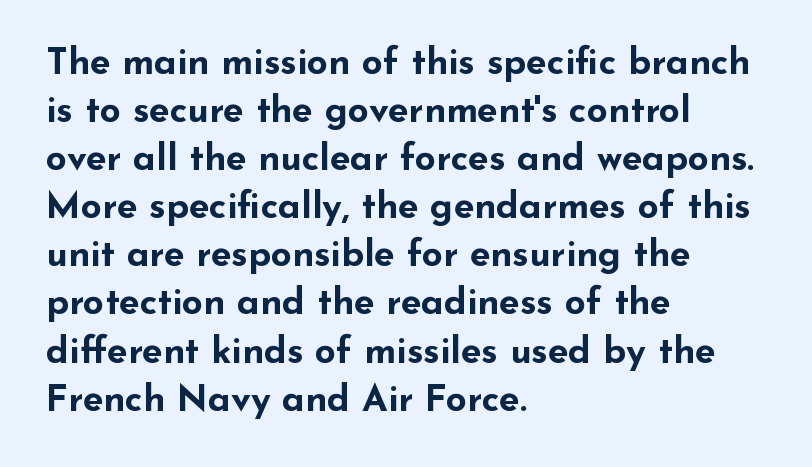
Q: Is the text bold? A: Yes.
Q: Is the text italic (slanted)? A: No, it is upright.
Q: Is the typeface a serif or a sans-serif typeface? A: Sans-serif.
Q: Is the text underlined? A: No.
Q: How is the paragraph aligned? A: Left-aligned.
Q: Is the spacing between letters normal or unusually wide? A: Normal.
Q: Is the spacing between lines tight, normal or loose? A: Normal.
Q: Width (condensed, normal, or wide)? A: Wide.
Q: Stroke contrast? A: Low.
Q: x-height? A: Small.
Q: Monospaced? A: No.
